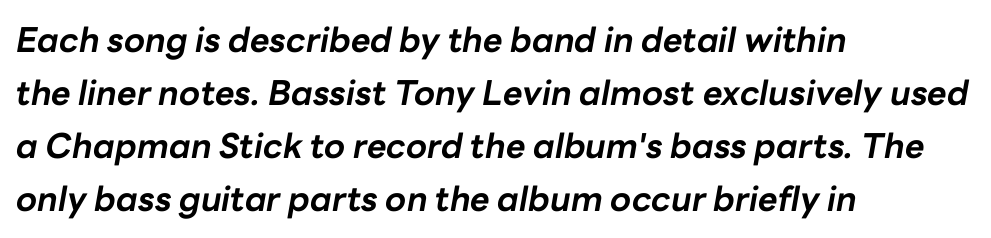
{"italic": "yes", "lean": "right", "slant_degrees": 10, "bold": "yes", "weight": "bold", "width": "normal", "stroke_contrast": "low", "x_height": "medium", "monospaced": "no", "underline": "no", "align": "left", "line_spacing": "normal", "line_spacing_ratio": 1.56, "letter_spacing": "normal", "letter_spacing_em": 0.0, "glyph_px": 34}
